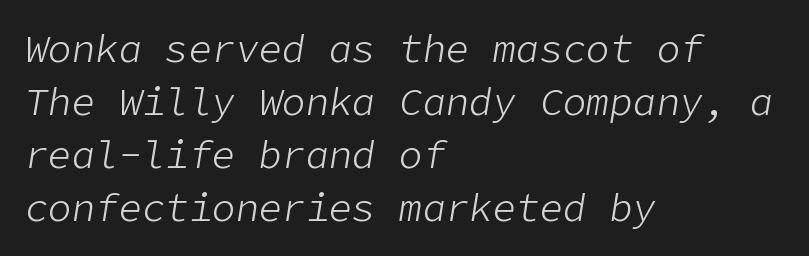
{"italic": "yes", "lean": "right", "slant_degrees": 9, "bold": "no", "weight": "light", "width": "normal", "stroke_contrast": "low", "x_height": "medium", "underline": "no", "align": "left", "line_spacing": "normal", "line_spacing_ratio": 1.36, "letter_spacing": "normal", "letter_spacing_em": 0.0, "glyph_px": 39}
